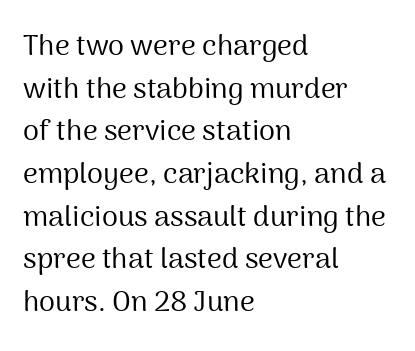
Q: Is the text bold? A: No.
Q: Is the text italic (slanted)? A: No, it is upright.
Q: Is the typeface a serif or a sans-serif typeface? A: Sans-serif.
Q: Is the text underlined? A: No.
Q: How is the paragraph aligned? A: Left-aligned.
Q: Is the spacing between letters normal or unusually wide? A: Normal.
Q: Is the spacing between lines tight, normal or loose? A: Normal.
Q: Width (condensed, normal, or wide)? A: Normal.
Q: Stroke contrast? A: Medium.
Q: x-height? A: Medium.
Q: Monospaced? A: No.
